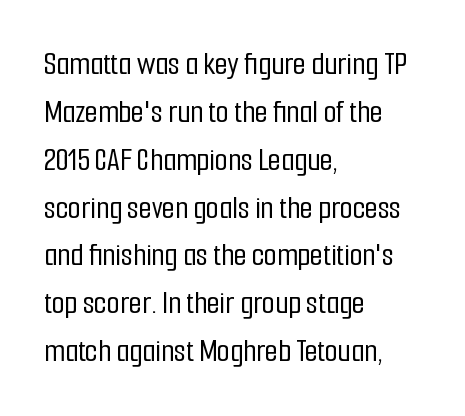
The image shows 33 px condensed sans-serif type, upright; set left-aligned, normal line spacing (1.45x), normal letter spacing, not underlined; low stroke contrast and a medium x-height.
